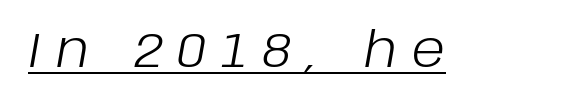
{"italic": "yes", "lean": "right", "slant_degrees": 10, "bold": "no", "weight": "light", "width": "normal", "stroke_contrast": "low", "x_height": "large", "monospaced": "no", "underline": "yes", "letter_spacing": "wide", "letter_spacing_em": 0.32, "glyph_px": 48}
